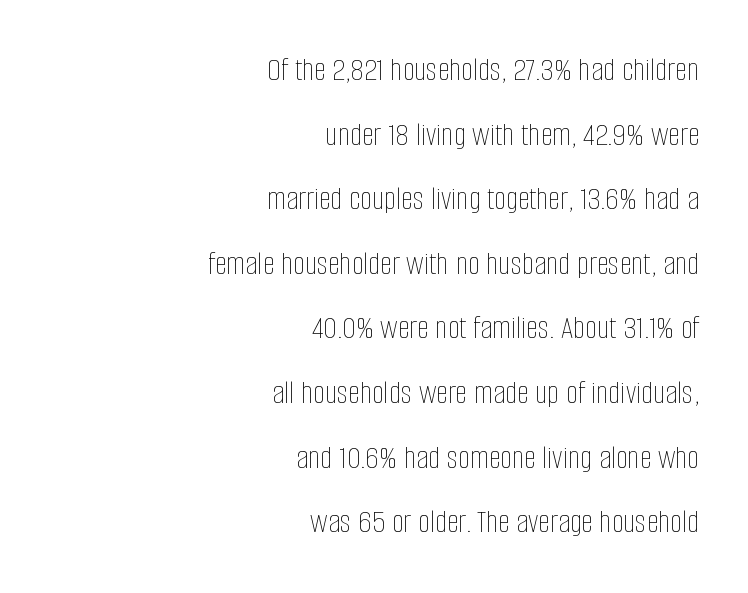
{"italic": "no", "bold": "no", "weight": "thin", "width": "condensed", "stroke_contrast": "low", "x_height": "large", "monospaced": "no", "underline": "no", "align": "right", "line_spacing": "loose", "line_spacing_ratio": 1.9, "letter_spacing": "normal", "letter_spacing_em": 0.0, "glyph_px": 34}
